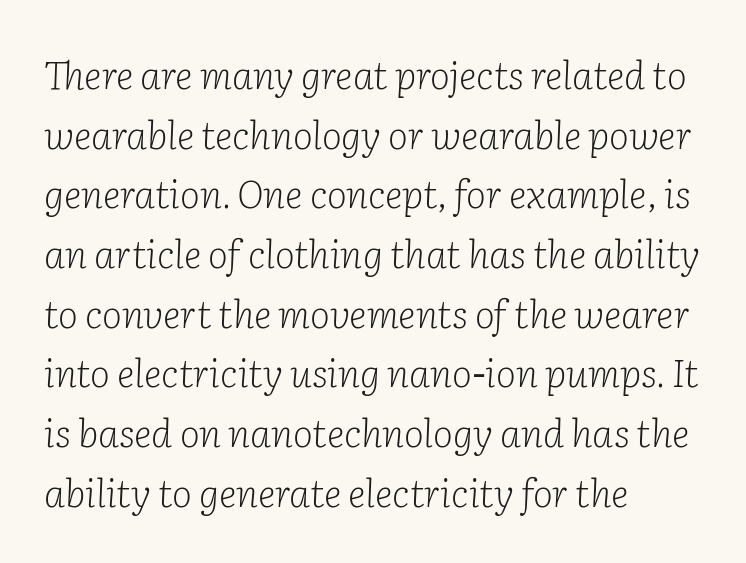
{"serif": "yes", "italic": "yes", "lean": "right", "slant_degrees": 2, "bold": "no", "weight": "light", "width": "normal", "stroke_contrast": "low", "x_height": "medium", "monospaced": "no", "underline": "no", "align": "left", "line_spacing": "normal", "line_spacing_ratio": 1.57, "letter_spacing": "normal", "letter_spacing_em": 0.0, "glyph_px": 38}
